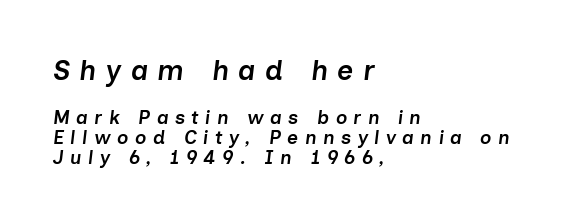
The image shows 28 px semibold type, italic (leaning right); set left-aligned, tight line spacing (1.06x), unusually wide letter spacing (+0.34 em), not underlined; the first (top) block is 1.47x larger; low stroke contrast and a medium x-height.
